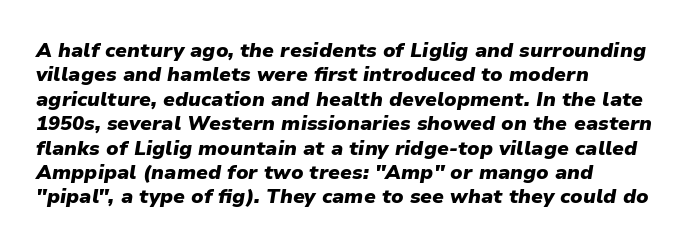
{"italic": "yes", "lean": "right", "slant_degrees": 9, "bold": "yes", "underline": "no", "align": "left", "line_spacing_ratio": 1.22, "letter_spacing": "normal", "letter_spacing_em": 0.0, "glyph_px": 20}
